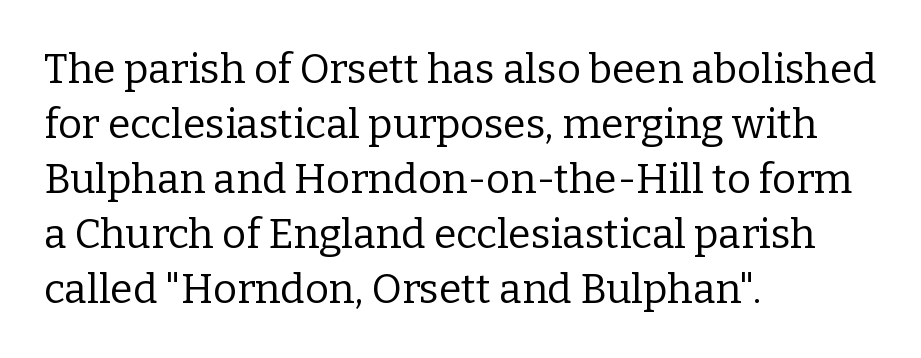
Q: Is the text bold? A: No.
Q: Is the text italic (slanted)? A: No, it is upright.
Q: Is the typeface a serif or a sans-serif typeface? A: Serif.
Q: Is the text underlined? A: No.
Q: How is the paragraph aligned? A: Left-aligned.
Q: Is the spacing between letters normal or unusually wide? A: Normal.
Q: Is the spacing between lines tight, normal or loose? A: Normal.
Q: Width (condensed, normal, or wide)? A: Normal.
Q: Stroke contrast? A: Low.
Q: x-height? A: Medium.
Q: Monospaced? A: No.
